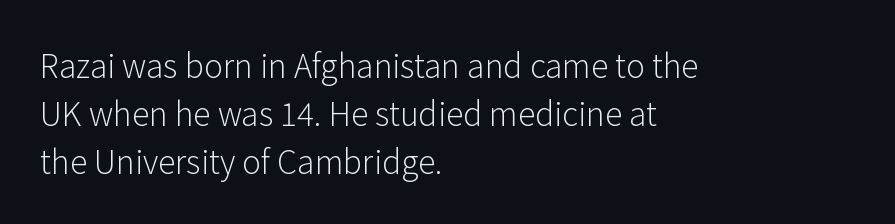
The image shows 32 px light sans-serif type, upright; set left-aligned, normal line spacing (1.5x), normal letter spacing, not underlined; low stroke contrast and a medium x-height.
